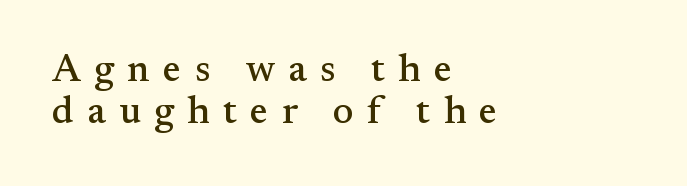
Leftover space on each line is placed entirely after the last word. The glyphs are unaccompanied by any horizontal stroke below them. The tracking jumps out immediately: characters are airy and widely separated. Nope, not italic — everything's standing straight.
